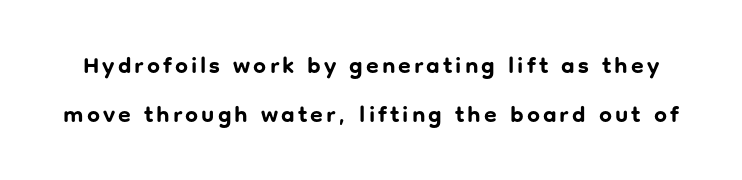
Lines of text with bare space underneath. Is there much room between lines? Yes — plenty of vertical air separates them. Designer's note — italics off, roman on. Strokes here are thick enough to call this a true bold.
